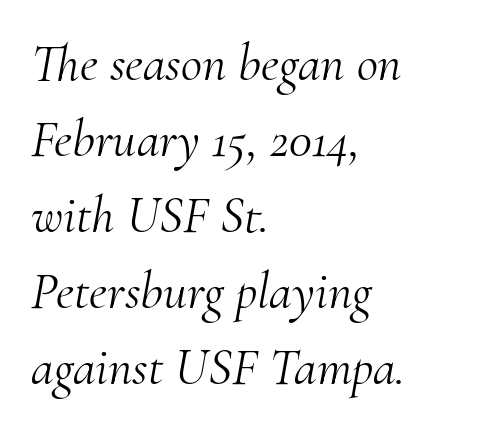
The image shows 52 px light serif type, italic (leaning right); set left-aligned, normal line spacing (1.46x), normal letter spacing, not underlined; medium stroke contrast and a small x-height.
